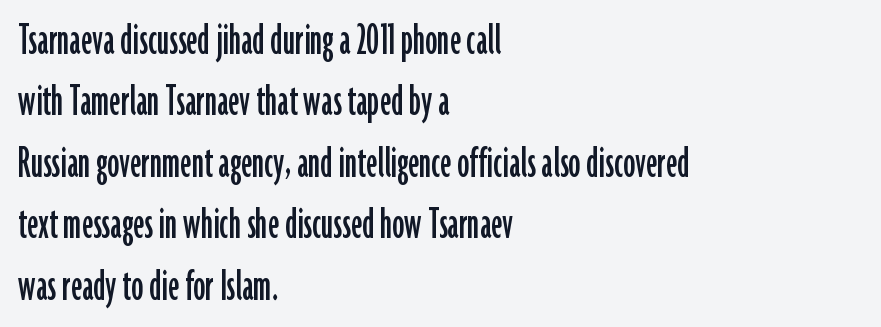
The image shows 48 px condensed sans-serif type, upright; set left-aligned, normal line spacing (1.28x), normal letter spacing, not underlined; low stroke contrast and a medium x-height.
